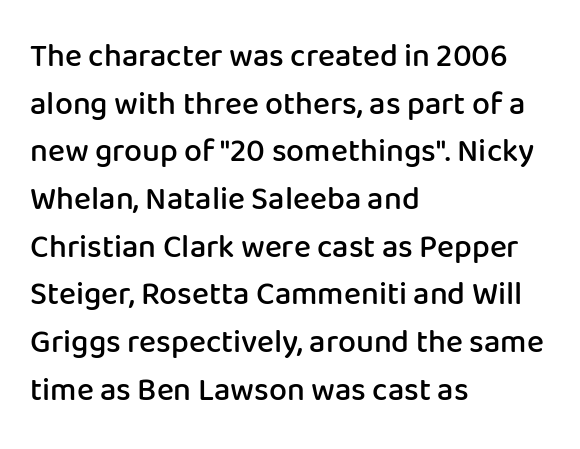
{"serif": "no", "italic": "no", "bold": "semi", "weight": "semibold", "width": "normal", "stroke_contrast": "low", "x_height": "medium", "monospaced": "no", "underline": "no", "align": "left", "line_spacing": "normal", "line_spacing_ratio": 1.49, "letter_spacing": "normal", "letter_spacing_em": 0.0, "glyph_px": 32}
